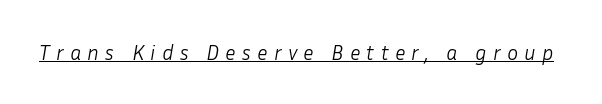
Q: Is the text bold? A: No.
Q: Is the text italic (slanted)? A: Yes, it leans right by about 10 degrees.
Q: Is the text underlined? A: Yes.
Q: Is the spacing between letters normal or unusually wide? A: Unusually wide.
